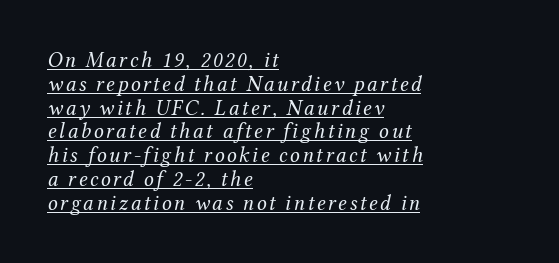
The image shows 22 px text type, italic (leaning right); set left-aligned, tight line spacing (1.08x), underlined.
